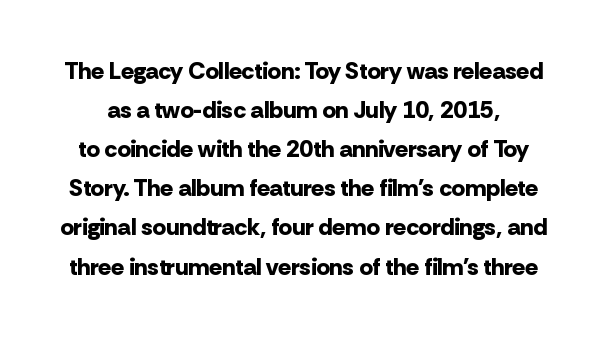
Chunky letters — that's bold for sure. Do the letters lean? They stand straight. The lines sit at an ordinary, default distance from one another. Clear beneath every line of the passage.
